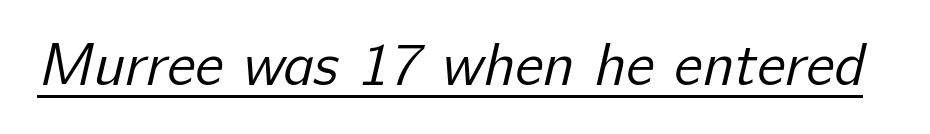
{"serif": "no", "bold": "no", "weight": "regular", "width": "normal", "stroke_contrast": "low", "x_height": "medium", "monospaced": "no", "underline": "yes", "letter_spacing": "normal", "letter_spacing_em": 0.0, "glyph_px": 60}
